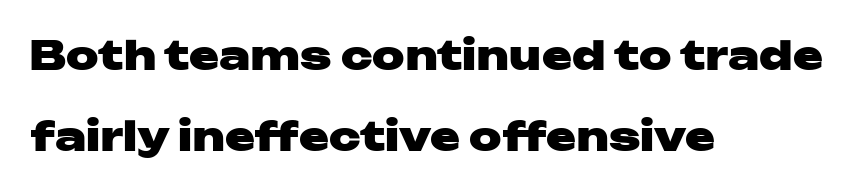
{"serif": "no", "italic": "no", "bold": "yes", "weight": "heavy", "width": "wide", "stroke_contrast": "low", "x_height": "medium", "monospaced": "no", "underline": "no", "align": "left", "line_spacing": "loose", "line_spacing_ratio": 2.03, "letter_spacing": "normal", "letter_spacing_em": 0.0, "glyph_px": 40}
